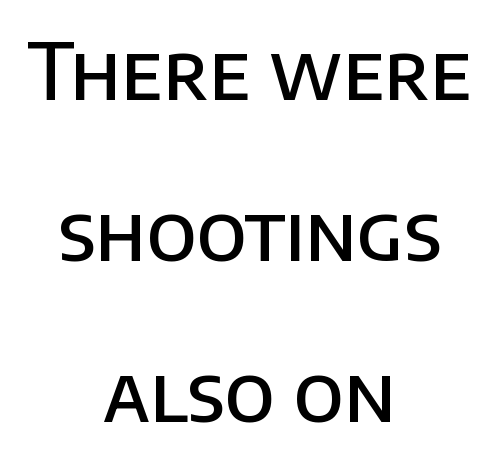
{"serif": "no", "italic": "no", "bold": "semi", "weight": "semibold", "width": "normal", "stroke_contrast": "low", "x_height": "large", "monospaced": "no", "underline": "no", "align": "center", "line_spacing": "loose", "line_spacing_ratio": 2.09, "letter_spacing": "normal", "letter_spacing_em": 0.0, "glyph_px": 77}
